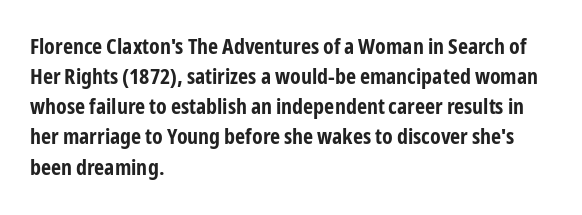
The image shows 22 px bold type, upright; set left-aligned, normal line spacing (1.37x), normal letter spacing, not underlined.
